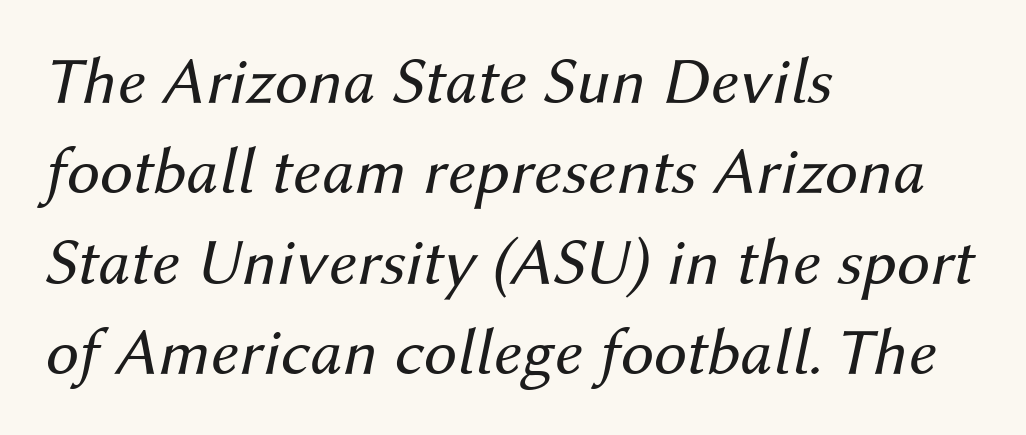
The axis of the letterforms is tilted away from vertical. Between one letter and the next there's only the usual sliver of space. Has an underline been added? It has not. The lines are quadded left. Whoever set this chose a conventional vertical rhythm. Think of a printed novel: that variable character pitch is what you see here.
